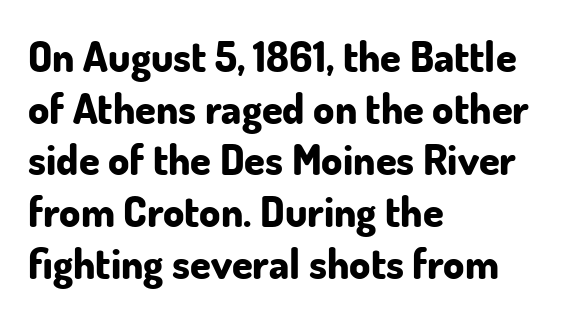
The image shows 42 px bold sans-serif type, upright; set left-aligned, line spacing 1.23x, normal letter spacing, not underlined; low stroke contrast and a small x-height.
